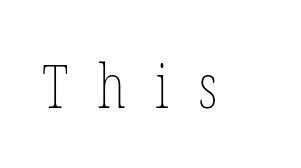
Spacing between characters has been opened up far beyond the box default. This reads as an unemphasized weight, regular at the heaviest. Decoration check: the copy has no underline. Posture: vertical. The face used here is proportionally spaced, like ordinary book or web type.
